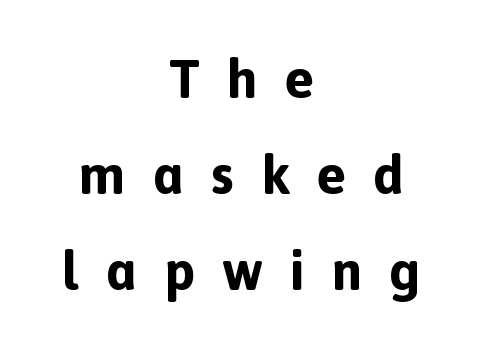
Q: Is the text bold? A: Yes.
Q: Is the text italic (slanted)? A: No, it is upright.
Q: Is the typeface a serif or a sans-serif typeface? A: Sans-serif.
Q: Is the text underlined? A: No.
Q: How is the paragraph aligned? A: Centered.
Q: Is the spacing between letters normal or unusually wide? A: Unusually wide.
Q: Width (condensed, normal, or wide)? A: Normal.
Q: x-height? A: Medium.
Q: Monospaced? A: No.
